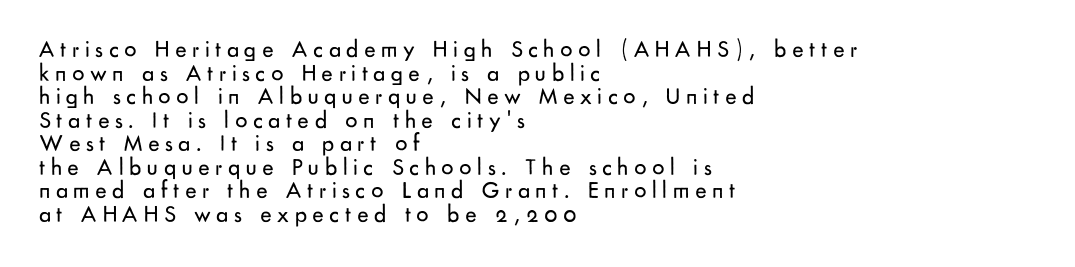
Each line starts at the same left margin while the right side varies. Very little white space separates one row of letters from the next. The specimen reads as upright at a glance. The gaps between neighbouring characters are conspicuously large. The area under the type is left untouched.
